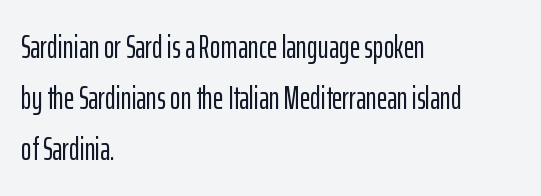
Q: Is the text italic (slanted)? A: No, it is upright.
Q: Is the typeface a serif or a sans-serif typeface? A: Sans-serif.
Q: Is the text underlined? A: No.
Q: How is the paragraph aligned? A: Left-aligned.
Q: Is the spacing between letters normal or unusually wide? A: Normal.
Q: Is the spacing between lines tight, normal or loose? A: Normal.
Q: Width (condensed, normal, or wide)? A: Condensed.
Q: Stroke contrast? A: Low.
Q: x-height? A: Medium.
Q: Monospaced? A: No.
